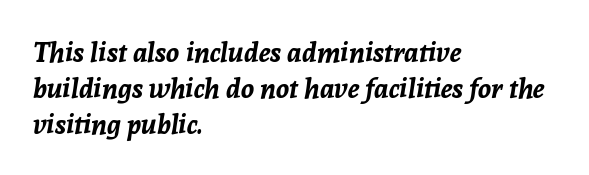
Every character sits at an angle, as italics do. Short and long lines alike share a common starting point at left. Spacing between characters is what you'd get straight out of the box. Plain, unruled lines of type. The block of text has a typical density, with ordinary space between rows.
